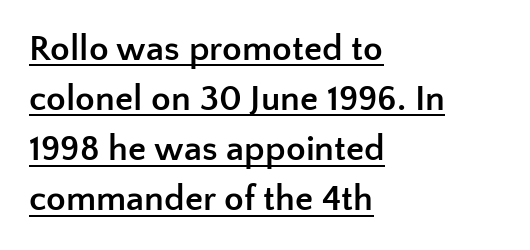
These lines sit exactly where default settings would place them. Designer's note — italics off, roman on. The characters look thick and weighty, a clear bold. Character widths vary here, with narrow letters taking less room than wide ones. The paragraph has a hard left edge and a soft right edge.
